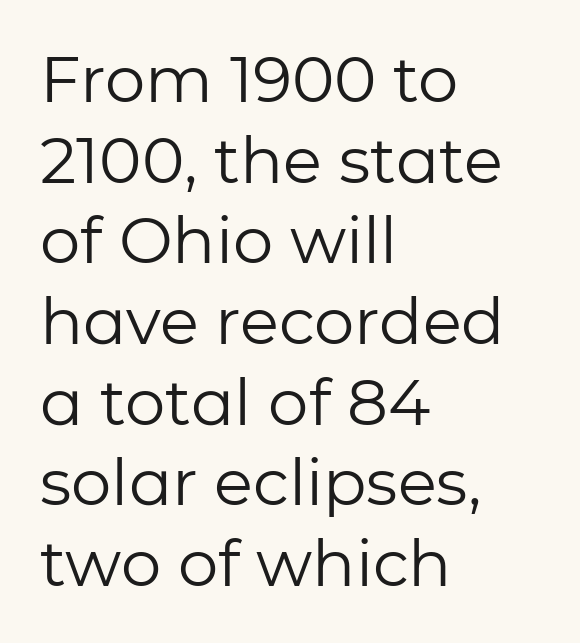
Q: Is the text bold? A: No.
Q: Is the text italic (slanted)? A: No, it is upright.
Q: Is the typeface a serif or a sans-serif typeface? A: Sans-serif.
Q: Is the text underlined? A: No.
Q: How is the paragraph aligned? A: Left-aligned.
Q: Is the spacing between letters normal or unusually wide? A: Normal.
Q: Is the spacing between lines tight, normal or loose? A: Normal.
Q: Width (condensed, normal, or wide)? A: Normal.
Q: Stroke contrast? A: Low.
Q: x-height? A: Medium.
Q: Monospaced? A: No.
